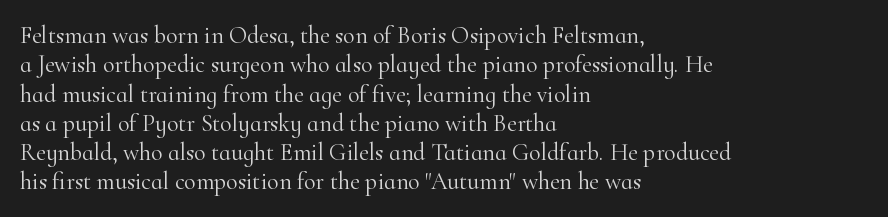
Q: Is the text bold? A: No.
Q: Is the text italic (slanted)? A: No, it is upright.
Q: Is the text underlined? A: No.
Q: How is the paragraph aligned? A: Left-aligned.
Q: Is the spacing between letters normal or unusually wide? A: Normal.
